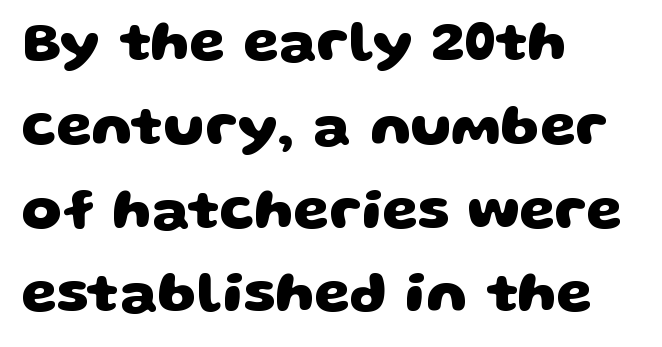
{"serif": "no", "bold": "yes", "weight": "heavy", "width": "wide", "stroke_contrast": "low", "x_height": "large", "monospaced": "no", "underline": "no", "align": "left", "line_spacing": "normal", "line_spacing_ratio": 1.47, "letter_spacing": "normal", "letter_spacing_em": 0.0, "glyph_px": 57}
